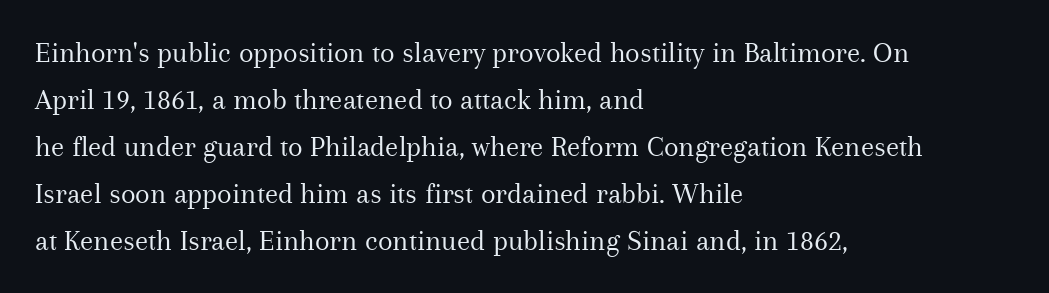
Q: Is the text bold? A: No.
Q: Is the text italic (slanted)? A: No, it is upright.
Q: Is the typeface a serif or a sans-serif typeface? A: Serif.
Q: Is the text underlined? A: No.
Q: How is the paragraph aligned? A: Left-aligned.
Q: Is the spacing between letters normal or unusually wide? A: Normal.
Q: Is the spacing between lines tight, normal or loose? A: Normal.
Q: Width (condensed, normal, or wide)? A: Normal.
Q: Stroke contrast? A: Medium.
Q: x-height? A: Medium.
Q: Monospaced? A: No.
